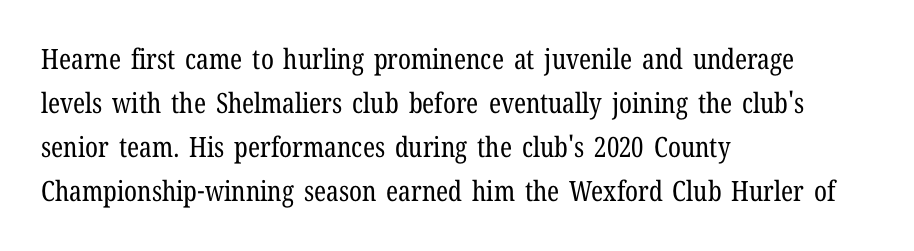
{"serif": "yes", "italic": "no", "bold": "no", "weight": "regular", "width": "condensed", "stroke_contrast": "low", "x_height": "medium", "monospaced": "no", "underline": "no", "align": "left", "line_spacing": "normal", "line_spacing_ratio": 1.57, "letter_spacing": "normal", "letter_spacing_em": 0.0, "glyph_px": 28}
